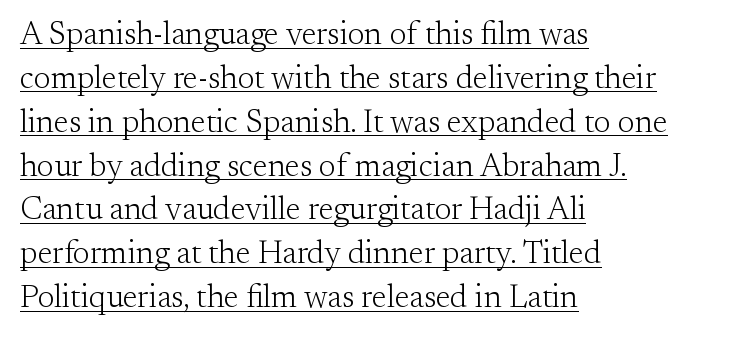
{"serif": "yes", "italic": "no", "bold": "no", "weight": "light", "width": "normal", "stroke_contrast": "medium", "x_height": "small", "monospaced": "no", "underline": "yes", "align": "left", "line_spacing": "normal", "line_spacing_ratio": 1.37, "letter_spacing": "normal", "letter_spacing_em": 0.0, "glyph_px": 32}
